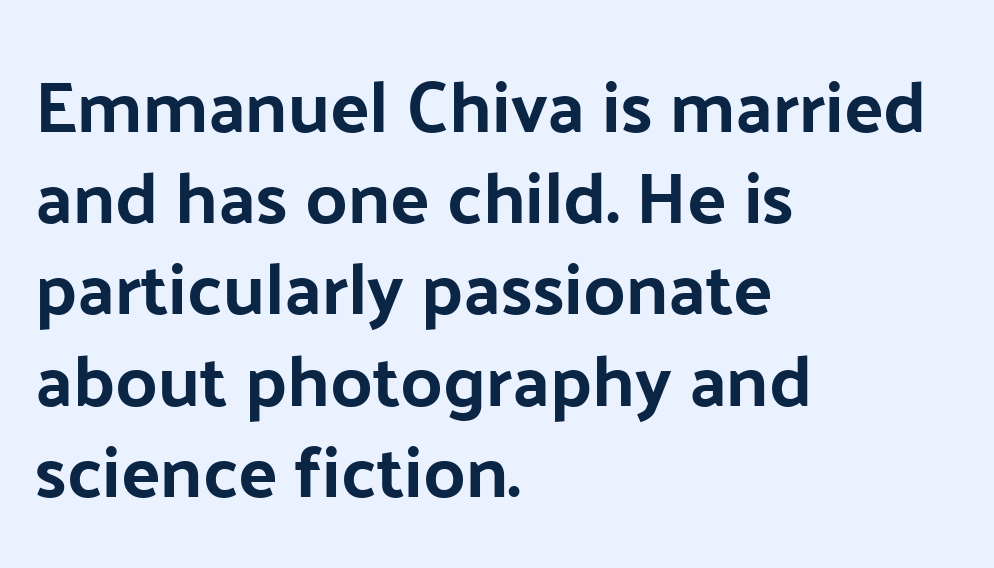
{"serif": "no", "italic": "no", "bold": "yes", "weight": "bold", "width": "normal", "stroke_contrast": "low", "x_height": "medium", "monospaced": "no", "underline": "no", "align": "left", "line_spacing": "normal", "line_spacing_ratio": 1.25, "letter_spacing": "normal", "letter_spacing_em": 0.0, "glyph_px": 73}
